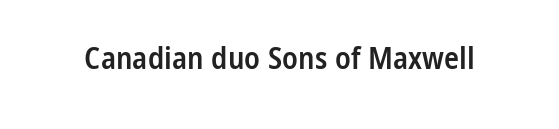
Q: Is the text bold? A: Semi-bold.
Q: Is the text italic (slanted)? A: No, it is upright.
Q: Is the typeface a serif or a sans-serif typeface? A: Sans-serif.
Q: Is the text underlined? A: No.
Q: Is the spacing between letters normal or unusually wide? A: Normal.
Q: Width (condensed, normal, or wide)? A: Condensed.
Q: Stroke contrast? A: Low.
Q: x-height? A: Medium.
Q: Monospaced? A: No.
